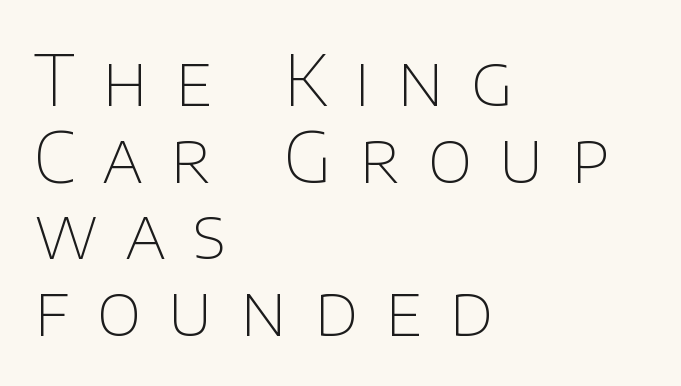
{"serif": "no", "italic": "no", "bold": "no", "weight": "thin", "width": "normal", "stroke_contrast": "low", "x_height": "large", "monospaced": "no", "underline": "no", "align": "left", "line_spacing": "tight", "line_spacing_ratio": 1.11, "letter_spacing": "wide", "letter_spacing_em": 0.39, "glyph_px": 69}
